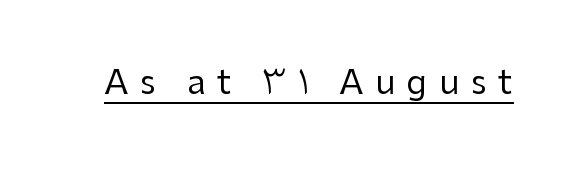
Looks like regular typesetting: each glyph gets only the width it needs. Is there an underline? Yes — a line sits under the letters. Ordinary non-slanted type is in use. Does the type have serifs? No, each stem ends abruptly.
